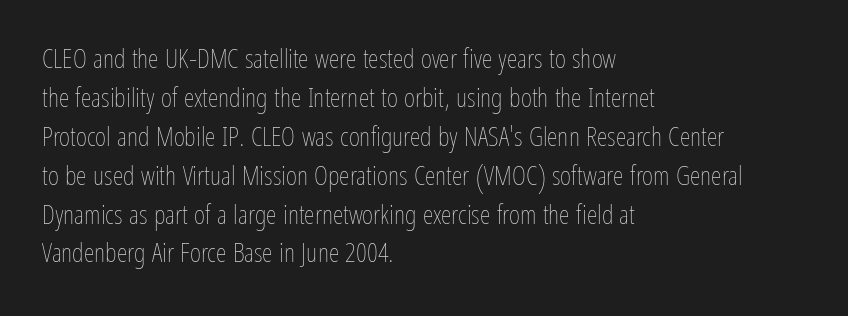
The image shows 27 px text type, upright; set left-aligned, normal line spacing (1.44x), normal letter spacing, not underlined.
